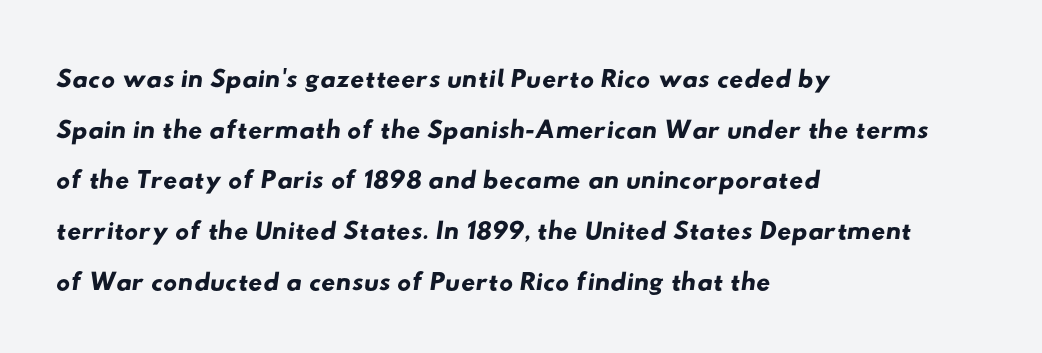
Unlike a traditional serif, this face leaves its strokes unadorned. Each new line begins a customary step beneath the previous one. Notice how the passage keeps a crisp vertical edge on the left only. Spacing verdict: proportional, widths tailored to each character.
